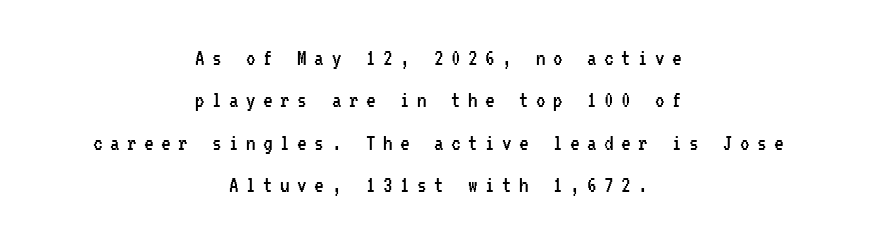
{"italic": "no", "bold": "no", "underline": "no", "align": "center", "line_spacing_ratio": 1.77, "letter_spacing": "wide", "letter_spacing_em": 0.31, "glyph_px": 24}
